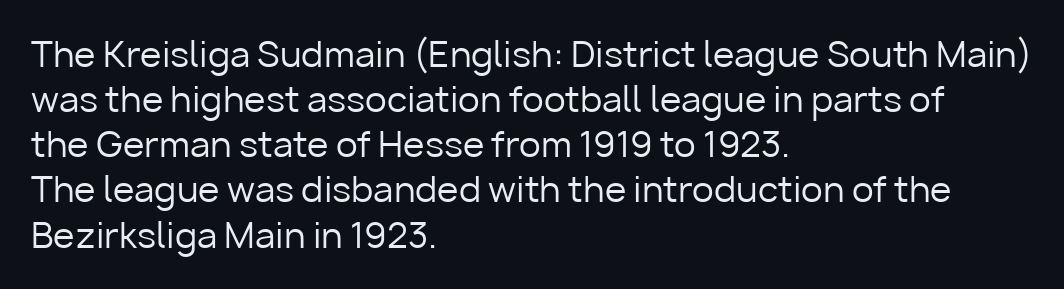
Q: Is the text bold? A: No.
Q: Is the text italic (slanted)? A: No, it is upright.
Q: Is the typeface a serif or a sans-serif typeface? A: Sans-serif.
Q: Is the text underlined? A: No.
Q: How is the paragraph aligned? A: Left-aligned.
Q: Is the spacing between letters normal or unusually wide? A: Normal.
Q: Is the spacing between lines tight, normal or loose? A: Normal.
Q: Width (condensed, normal, or wide)? A: Normal.
Q: Stroke contrast? A: Low.
Q: x-height? A: Medium.
Q: Monospaced? A: No.
